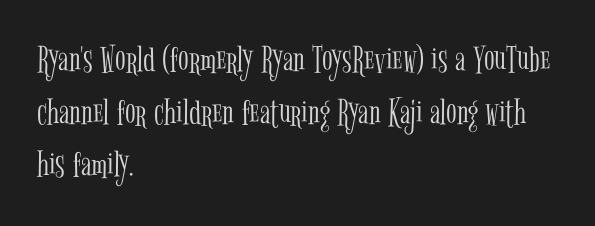
{"serif": "yes", "italic": "no", "bold": "no", "weight": "light", "width": "condensed", "stroke_contrast": "low", "x_height": "medium", "monospaced": "no", "underline": "no", "align": "left", "line_spacing": "normal", "line_spacing_ratio": 1.35, "letter_spacing": "normal", "letter_spacing_em": 0.0, "glyph_px": 39}
